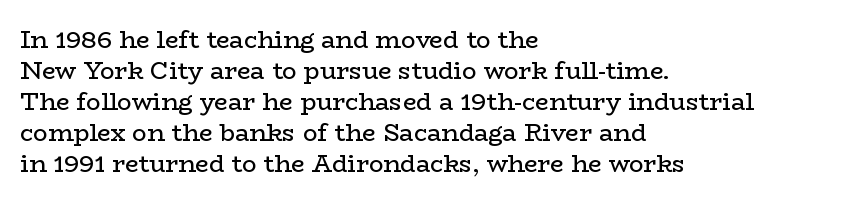
Q: Is the text bold? A: No.
Q: Is the text italic (slanted)? A: No, it is upright.
Q: Is the text underlined? A: No.
Q: How is the paragraph aligned? A: Left-aligned.
Q: Is the spacing between letters normal or unusually wide? A: Normal.
Q: Is the spacing between lines tight, normal or loose? A: Normal.
